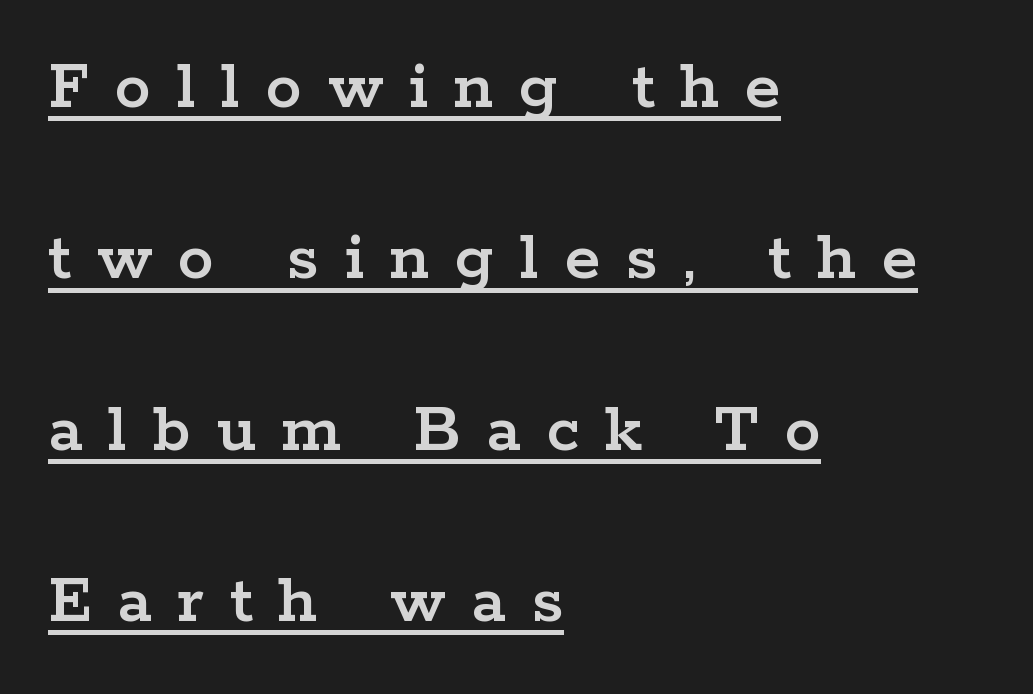
Q: Is the text italic (slanted)? A: No, it is upright.
Q: Is the typeface a serif or a sans-serif typeface? A: Serif.
Q: Is the text underlined? A: Yes.
Q: How is the paragraph aligned? A: Left-aligned.
Q: Is the spacing between letters normal or unusually wide? A: Unusually wide.
Q: Is the spacing between lines tight, normal or loose? A: Loose.
Q: Width (condensed, normal, or wide)? A: Wide.
Q: Stroke contrast? A: Low.
Q: x-height? A: Medium.
Q: Monospaced? A: No.
